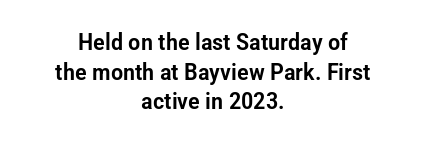
{"italic": "no", "underline": "no", "align": "center", "line_spacing": "normal", "line_spacing_ratio": 1.29, "letter_spacing": "normal", "letter_spacing_em": 0.0, "glyph_px": 23}
